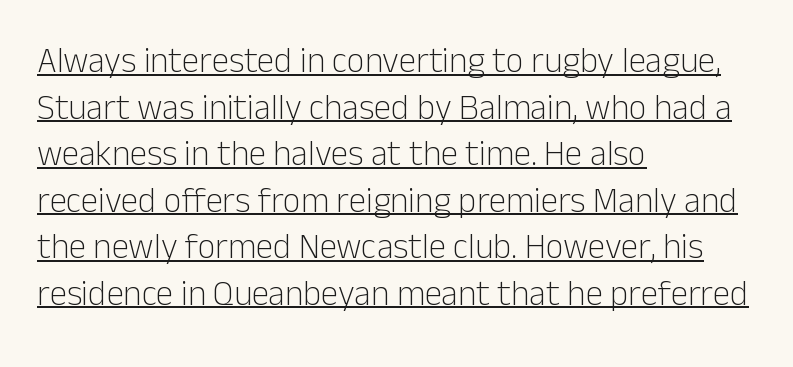
The image shows 35 px light sans-serif type, upright; set left-aligned, normal line spacing (1.33x), normal letter spacing, underlined; low stroke contrast and a medium x-height.
